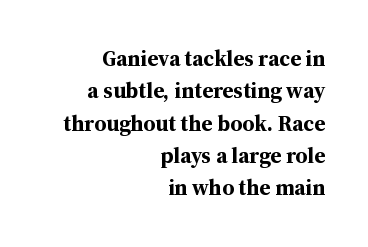
{"italic": "no", "bold": "yes", "underline": "no", "align": "right", "line_spacing": "normal", "line_spacing_ratio": 1.47, "letter_spacing": "normal", "letter_spacing_em": 0.0, "glyph_px": 22}
